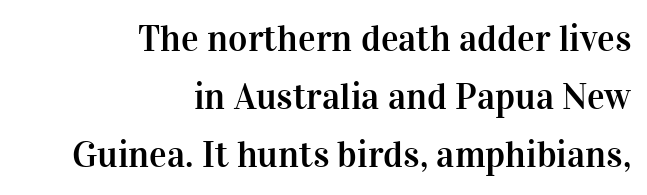
The image shows 37 px serif type, upright; set right-aligned, normal line spacing (1.57x), normal letter spacing, not underlined; high stroke contrast and a medium x-height.
